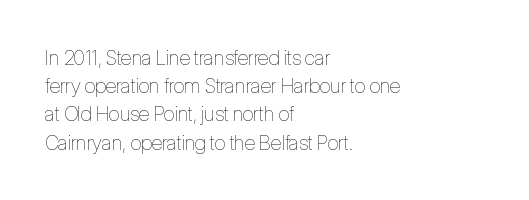
Q: Is the text bold? A: No.
Q: Is the text italic (slanted)? A: No, it is upright.
Q: Is the text underlined? A: No.
Q: How is the paragraph aligned? A: Left-aligned.
Q: Is the spacing between letters normal or unusually wide? A: Normal.
Q: Is the spacing between lines tight, normal or loose? A: Normal.
